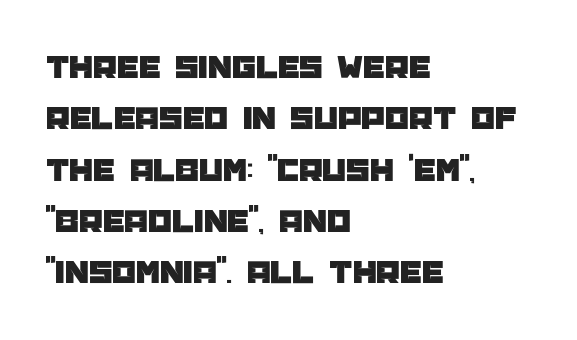
Every row of glyphs begins at an identical x-position on the left. Typographically, this falls in the sans-serif category. Glance below the letters and you will spot only blank space. The type is set solid horizontally, with unmodified tracking. Line spacing here is normal. A typesetter would mark this as roman, not italic.
